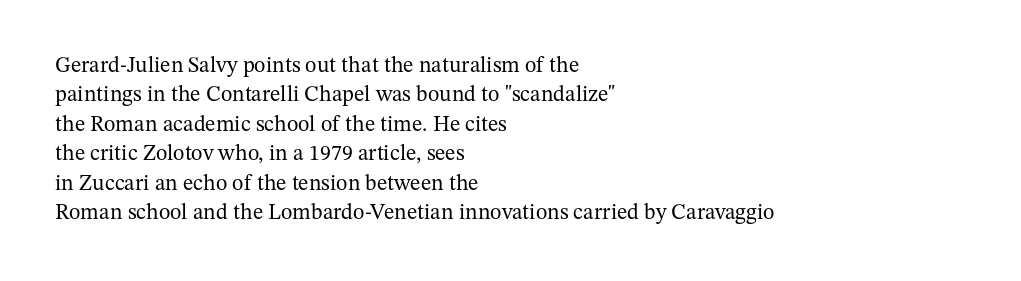
Bare-footed words on every line. Every stem runs plumb, perpendicular to the baseline. The typesetting does not lean heavy: it is not bold. Tracking value appears to be zero — textbook default spacing. The vertical gap from one line to the next is medium.
